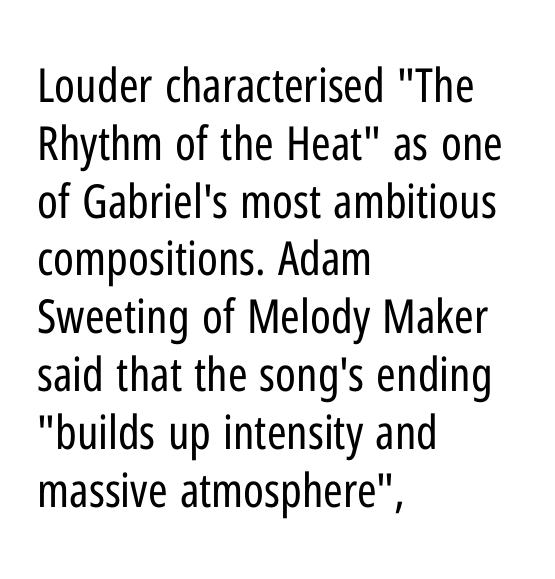
Q: Is the text bold? A: No.
Q: Is the text italic (slanted)? A: No, it is upright.
Q: Is the typeface a serif or a sans-serif typeface? A: Sans-serif.
Q: Is the text underlined? A: No.
Q: How is the paragraph aligned? A: Left-aligned.
Q: Is the spacing between letters normal or unusually wide? A: Normal.
Q: Width (condensed, normal, or wide)? A: Condensed.
Q: Stroke contrast? A: Low.
Q: x-height? A: Medium.
Q: Monospaced? A: No.
